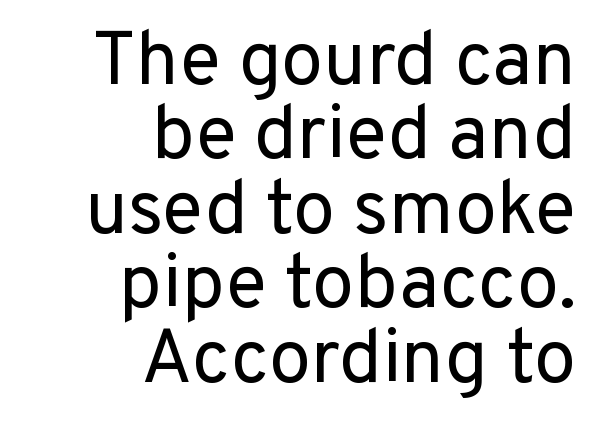
Note the varied advance widths — an 'i' is clearly narrower than an 'm'. Is this a heavy cut? Hardly; it is regular or lighter. Where is the straight margin? On the right. The letterforms sit shoulder to shoulder at normal distance. What's the leading like? Squeezed, with rows nearly overlapping.
